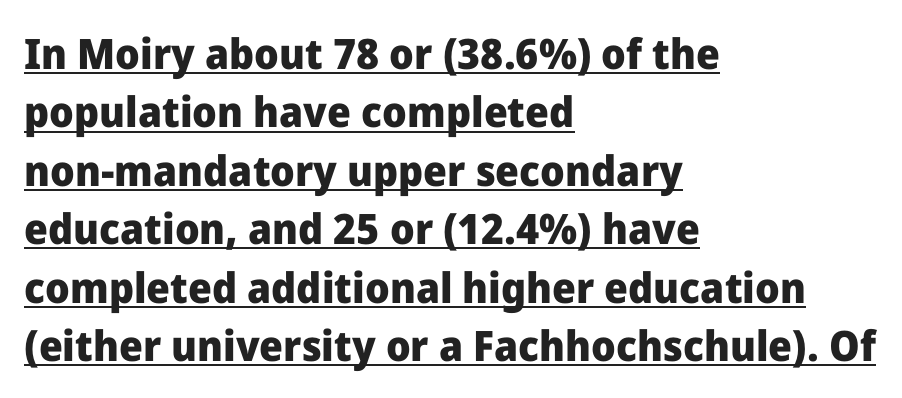
Leading matches the norm, producing a regular column. The sample's only ornament is a line tracing under the words. These lines keep a tight, regular rhythm from letter to letter. Type style note: lacks serifs. Quick note: not italic, upright. Horizontally, the lines are justified to the leading edge only.
